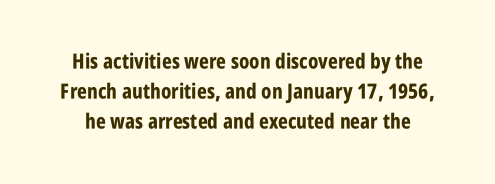
Tracking value appears to be zero — textbook default spacing. Typographic density is high because the face is bold. You can tell it's not italic because the verticals are truly vertical. Summary of vertical rhythm: regular, with standard interline spacing.
